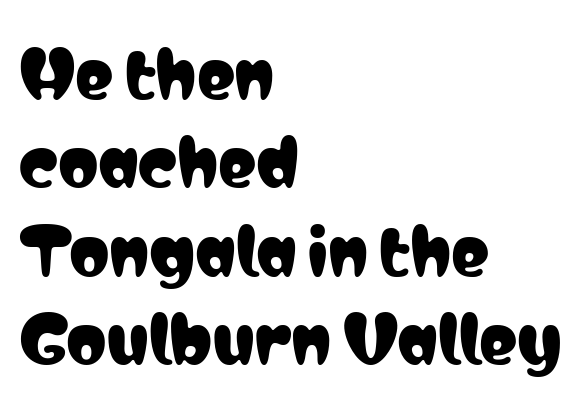
Q: Is the text italic (slanted)? A: No, it is upright.
Q: Is the typeface a serif or a sans-serif typeface? A: Sans-serif.
Q: Is the text underlined? A: No.
Q: How is the paragraph aligned? A: Left-aligned.
Q: Is the spacing between letters normal or unusually wide? A: Normal.
Q: Is the spacing between lines tight, normal or loose? A: Normal.
Q: Width (condensed, normal, or wide)? A: Condensed.
Q: Stroke contrast? A: Low.
Q: x-height? A: Medium.
Q: Monospaced? A: No.
